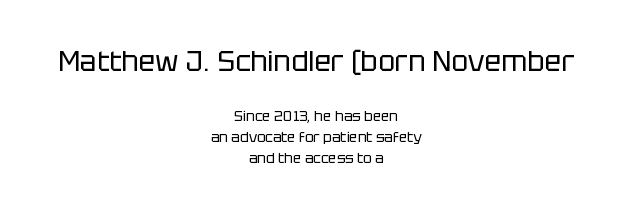
The image shows 28 px regular-weight sans-serif type, upright; set centered, normal line spacing (1.49x), normal letter spacing, not underlined; the first (top) block is 2.0x larger; low stroke contrast and a large x-height.
